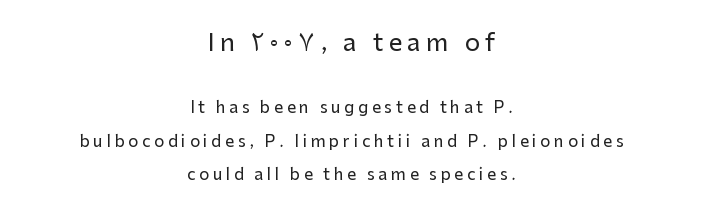
Q: Is the text italic (slanted)? A: No, it is upright.
Q: Is the text underlined? A: No.
Q: How is the paragraph aligned? A: Centered.
Q: Is the spacing between letters normal or unusually wide? A: Unusually wide.
Q: Is the spacing between lines tight, normal or loose? A: Loose.
Q: Which block of text is set in a larger size, the first (top) or the second (bottom)? A: The first (top) one.
